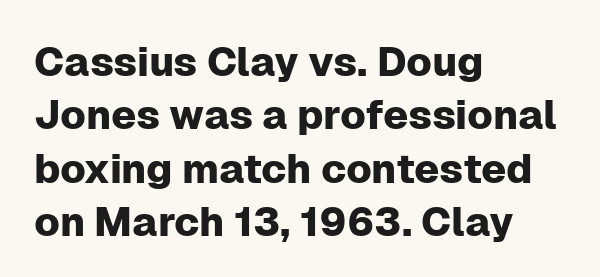
{"serif": "no", "italic": "no", "width": "normal", "stroke_contrast": "low", "x_height": "medium", "monospaced": "no", "underline": "no", "align": "left", "line_spacing": "normal", "line_spacing_ratio": 1.3, "letter_spacing": "normal", "letter_spacing_em": 0.0, "glyph_px": 41}
